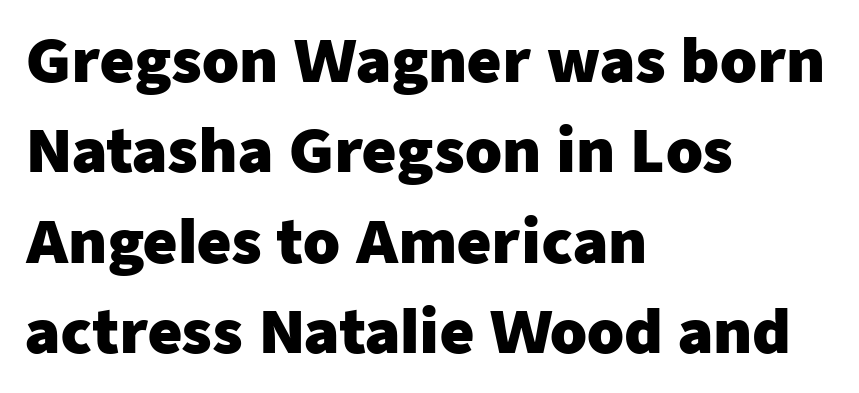
The image shows 59 px heavy sans-serif type, upright; set left-aligned, normal line spacing (1.53x), normal letter spacing, not underlined; low stroke contrast and a medium x-height.
